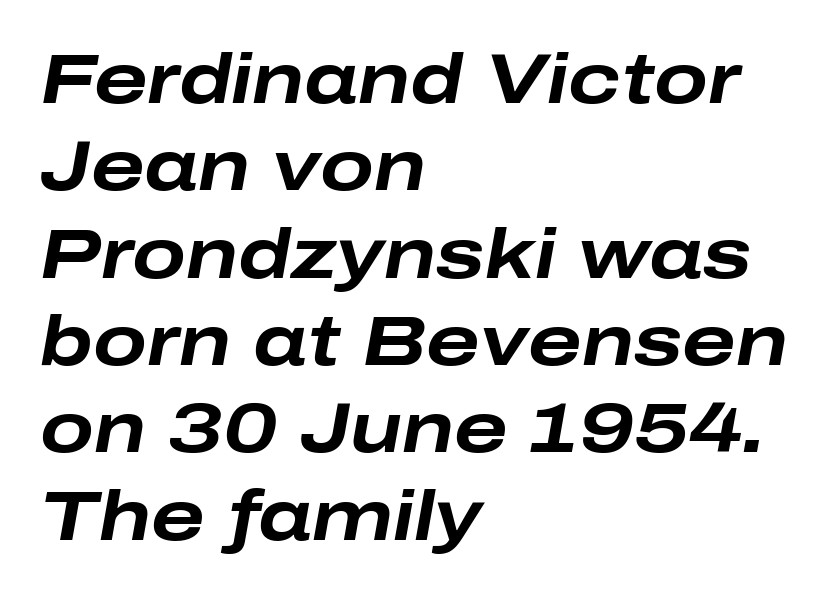
Q: Is the text bold? A: Yes.
Q: Is the text italic (slanted)? A: Yes, it leans right by about 10 degrees.
Q: Is the text underlined? A: No.
Q: How is the paragraph aligned? A: Left-aligned.
Q: Is the spacing between letters normal or unusually wide? A: Normal.
Q: Width (condensed, normal, or wide)? A: Wide.
Q: Stroke contrast? A: Low.
Q: x-height? A: Medium.
Q: Monospaced? A: No.
